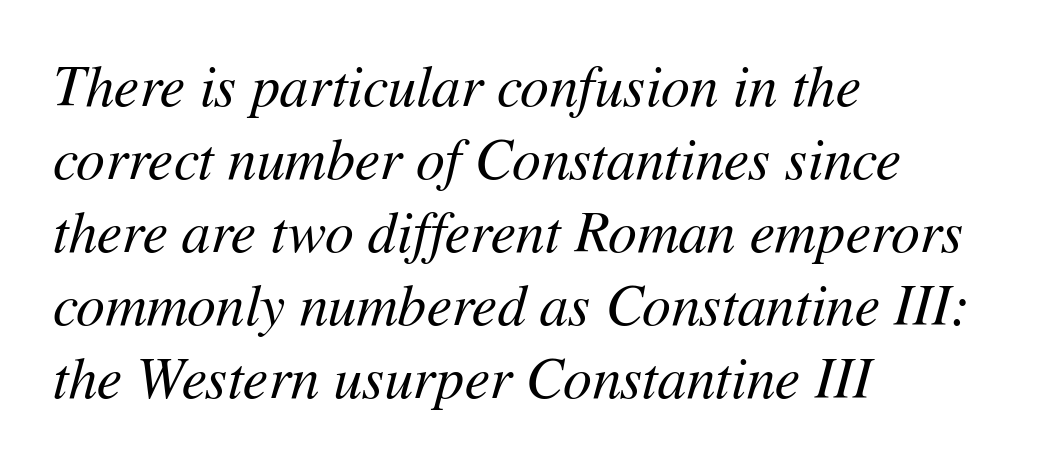
This sample has the flowing, uneven cadence of proportional lettering. Caption: multi-line text, flush left, ragged right. Check the space under the baseline: it is left empty. The passage shown has conventional tracking throughout. The characters are drawn with everyday or finer stroke widths. Normally led — the rows are evenly, conventionally spaced.
